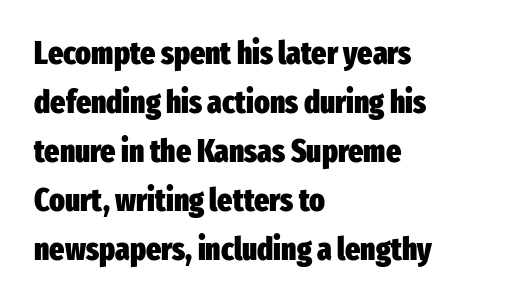
Q: Is the text bold? A: Yes.
Q: Is the text italic (slanted)? A: No, it is upright.
Q: Is the typeface a serif or a sans-serif typeface? A: Sans-serif.
Q: Is the text underlined? A: No.
Q: How is the paragraph aligned? A: Left-aligned.
Q: Is the spacing between letters normal or unusually wide? A: Normal.
Q: Is the spacing between lines tight, normal or loose? A: Normal.
Q: Width (condensed, normal, or wide)? A: Condensed.
Q: Stroke contrast? A: Low.
Q: x-height? A: Medium.
Q: Monospaced? A: No.
